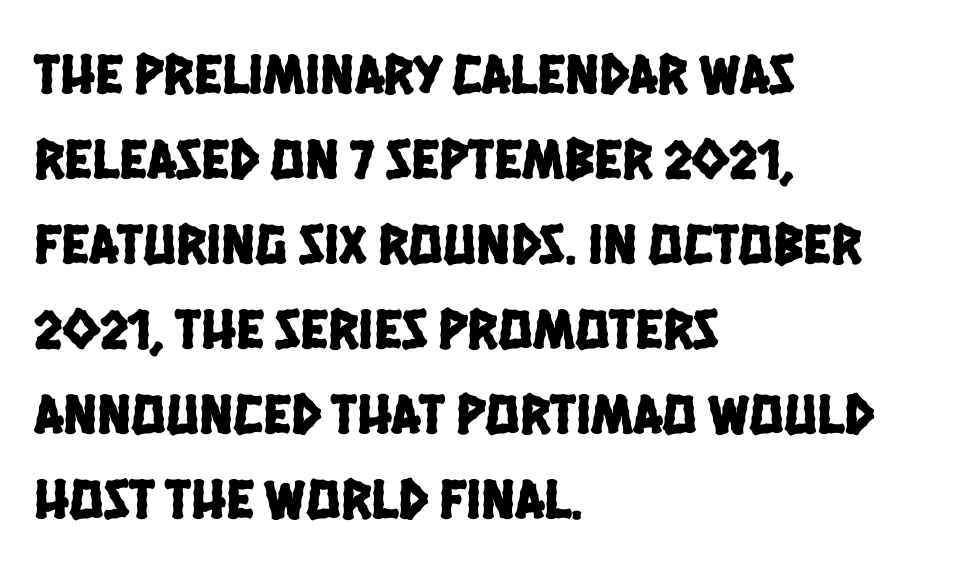
Which margin do the lines hug? The left one — the right edge is uneven. The face used here is proportionally spaced, like ordinary book or web type. Vertically, the passage feels balanced, rows spaced as you'd expect. These lines are composed in type without serifs. The type is set solid horizontally, with unmodified tracking. The string is rendered with underlining switched off.
